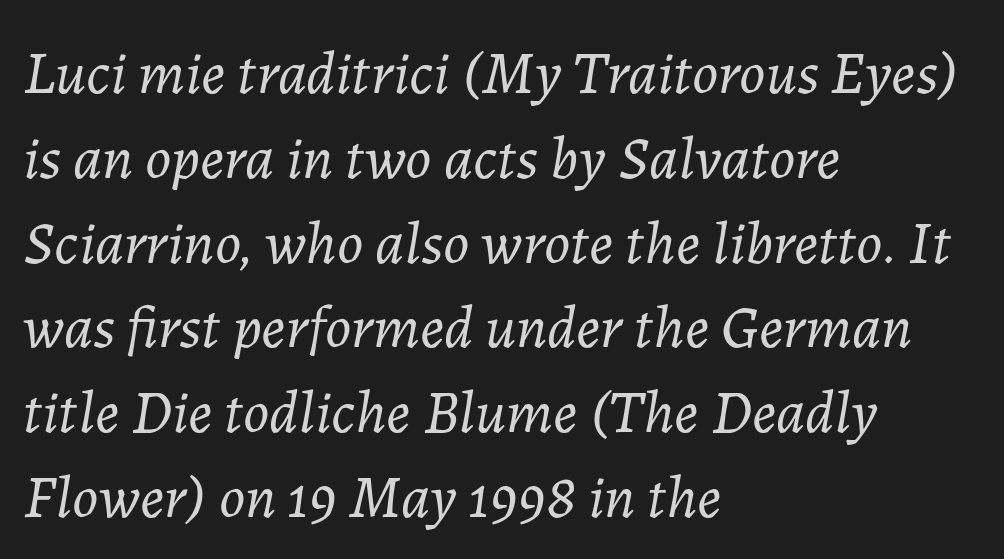
A quiet, ordinary-to-light weight characterises the typeface. Varying glyph widths throughout — classic text-font behaviour. Quick note: underline off. Tall strokes in this sample are angled rather than plumb. The line-height multiplier appears to be the usual default. These lines keep a tight, regular rhythm from letter to letter.
